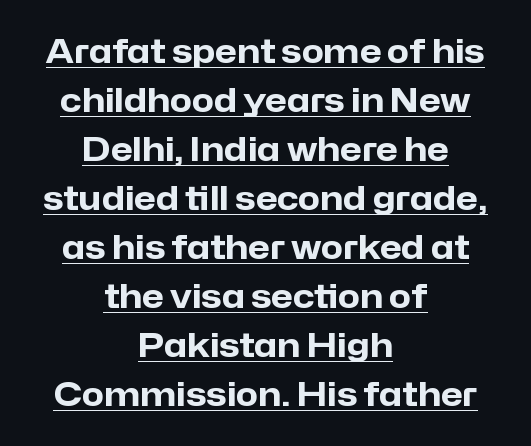
The rendering keeps characters at their native spacing. Each glyph is drawn with heavy, bold strokes. Rendered with straight, roman letterforms. This rendering uses center alignment, leaving both contours irregular but symmetric. Proportional: the letters do not fall into vertical columns. Each letter's strokes conclude bluntly, with no projecting serifs.
